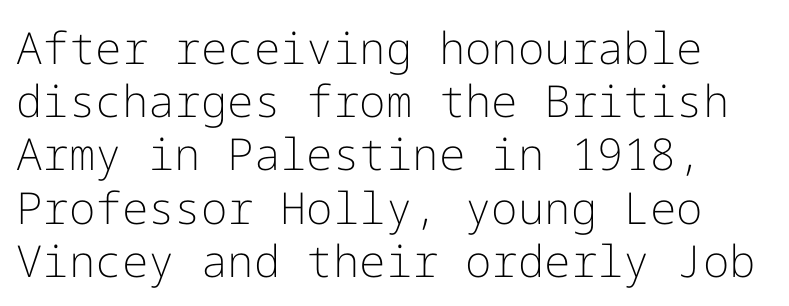
The area under the type is left untouched. Regarding serifs, this sample does without them. The horizontal fit of the characters is conventional and even. Summary of weight: not heavy and not bold.
